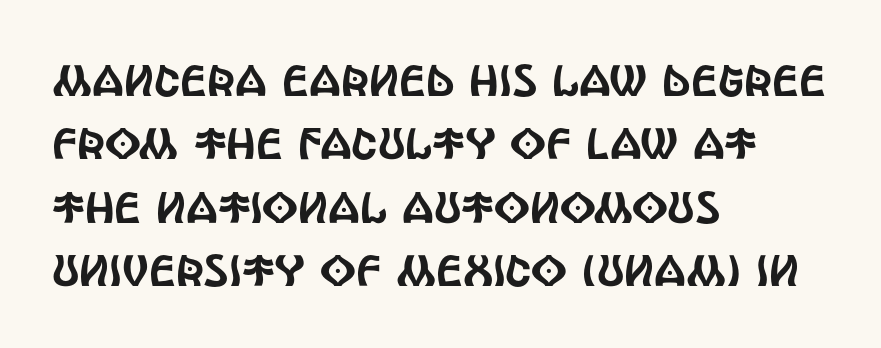
{"serif": "no", "italic": "no", "width": "condensed", "x_height": "large", "monospaced": "no", "underline": "no", "align": "left", "line_spacing": "normal", "line_spacing_ratio": 1.44, "letter_spacing": "normal", "letter_spacing_em": 0.0, "glyph_px": 44}
